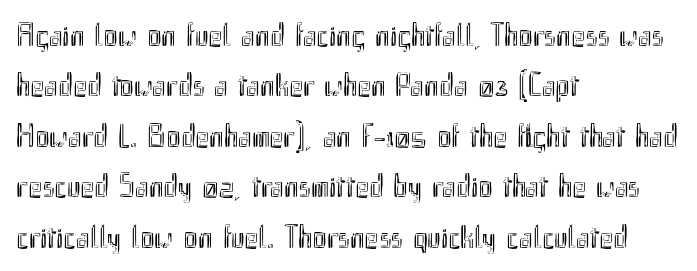
No word sits above an underline. These lines sit exactly where default settings would place them. You could not count columns in this text — the font is proportionally spaced. If you drew a ruler down the left edge, every line would touch it. Students, note that the glyphs here touch the page at normal intervals. This sample uses an upright cut, with every glyph sitting square on the baseline.
